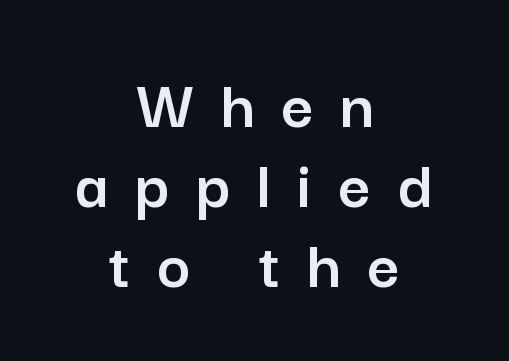
Stroke terminals: plain, sans-serif. Words float on clear page, feet unadorned. Rendered with straight, roman letterforms. A typesetter would call this leading minimal, almost set solid. This sample is center-justified, so both line endings float freely. Think of a printed novel: that variable character pitch is what you see here.
